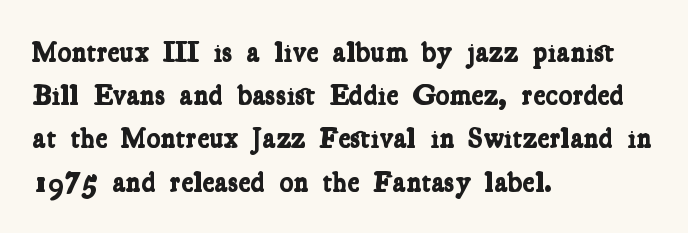
{"serif": "yes", "bold": "yes", "weight": "bold", "width": "condensed", "stroke_contrast": "low", "x_height": "medium", "monospaced": "no", "underline": "no", "align": "left", "line_spacing": "normal", "line_spacing_ratio": 1.49, "letter_spacing": "normal", "letter_spacing_em": 0.0, "glyph_px": 29}
